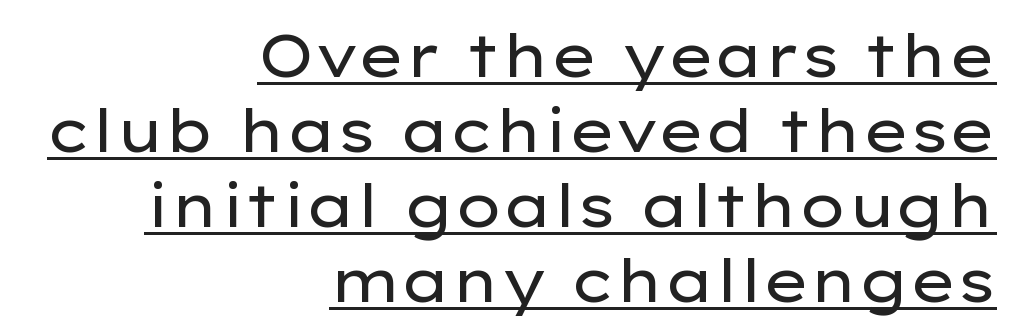
Q: Is the text bold? A: No.
Q: Is the text italic (slanted)? A: No, it is upright.
Q: Is the typeface a serif or a sans-serif typeface? A: Sans-serif.
Q: Is the text underlined? A: Yes.
Q: How is the paragraph aligned? A: Right-aligned.
Q: Is the spacing between letters normal or unusually wide? A: Normal.
Q: Is the spacing between lines tight, normal or loose? A: Normal.
Q: Width (condensed, normal, or wide)? A: Wide.
Q: Stroke contrast? A: Low.
Q: x-height? A: Medium.
Q: Monospaced? A: No.
